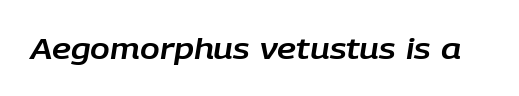
Here the glyphs are tracked normally, forming tight word shapes. Nobody drew a line under any word here. In terms of posture, this sample is oblique. Spacing verdict: proportional, widths tailored to each character.
